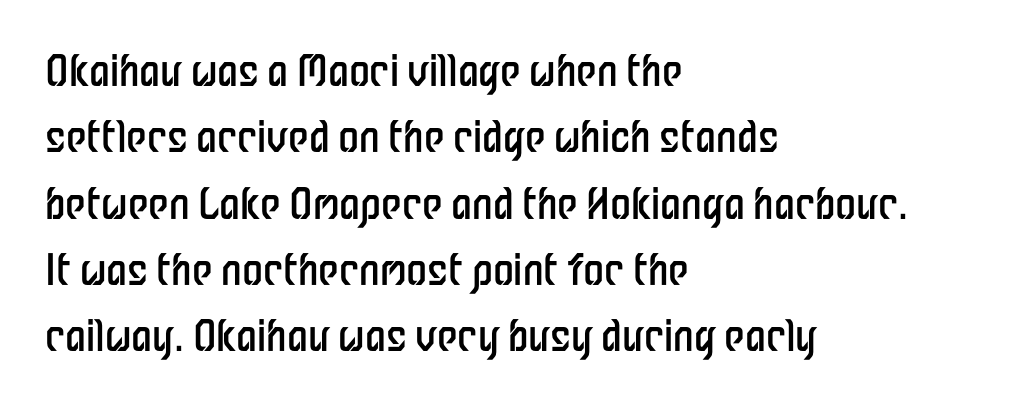
{"serif": "no", "italic": "no", "bold": "no", "weight": "regular", "width": "condensed", "stroke_contrast": "low", "x_height": "medium", "monospaced": "no", "underline": "no", "align": "left", "line_spacing": "normal", "line_spacing_ratio": 1.58, "letter_spacing": "normal", "letter_spacing_em": 0.0, "glyph_px": 42}
